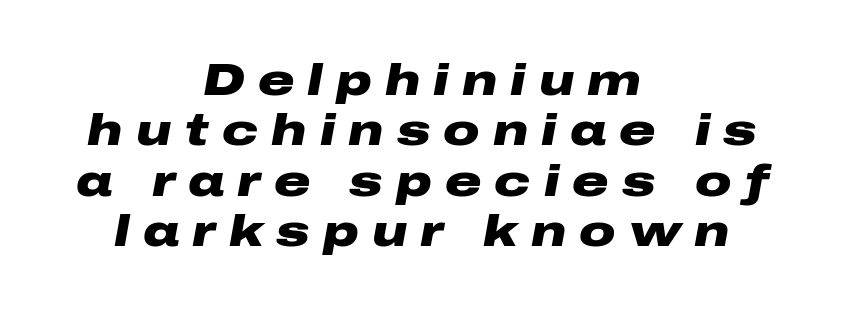
{"italic": "yes", "lean": "right", "slant_degrees": 10, "bold": "yes", "weight": "heavy", "width": "wide", "stroke_contrast": "low", "x_height": "medium", "monospaced": "no", "underline": "no", "align": "center", "line_spacing": "tight", "line_spacing_ratio": 1.12, "letter_spacing": "wide", "letter_spacing_em": 0.29, "glyph_px": 45}
